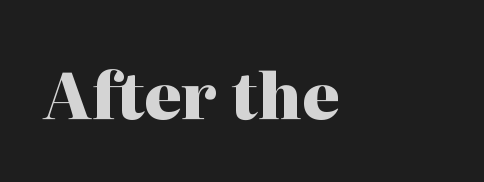
The image shows 64 px heavy serif type, upright; set left-aligned, normal letter spacing, not underlined; high stroke contrast and a medium x-height.
